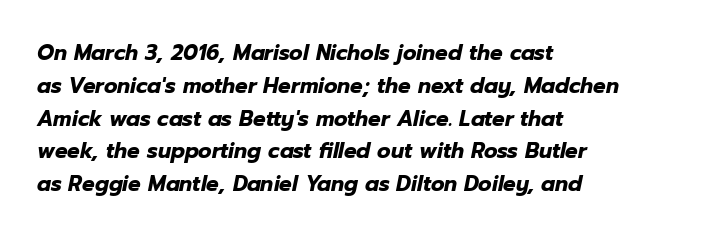
{"italic": "yes", "lean": "right", "slant_degrees": 12, "bold": "yes", "underline": "no", "align": "left", "line_spacing": "normal", "line_spacing_ratio": 1.56, "letter_spacing": "normal", "letter_spacing_em": 0.0, "glyph_px": 21}
